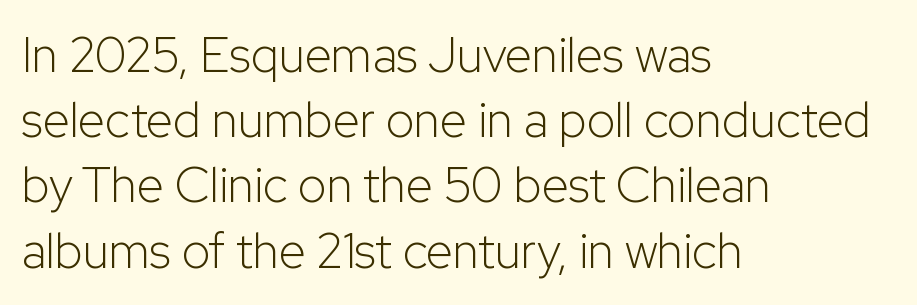
The image shows 49 px light sans-serif type, upright; set left-aligned, normal line spacing (1.33x), normal letter spacing, not underlined; low stroke contrast and a medium x-height.
